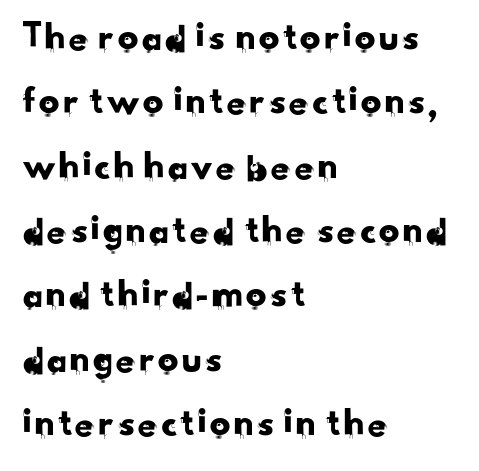
{"serif": "no", "width": "normal", "stroke_contrast": "low", "x_height": "small", "monospaced": "no", "underline": "no", "align": "left", "line_spacing": "normal", "line_spacing_ratio": 1.57, "letter_spacing": "normal", "letter_spacing_em": 0.0, "glyph_px": 41}
